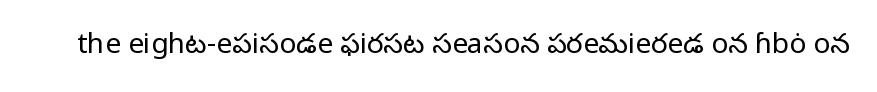
The image shows 28 px regular-weight sans-serif type, upright; set normal letter spacing, not underlined; low stroke contrast and a medium x-height.
